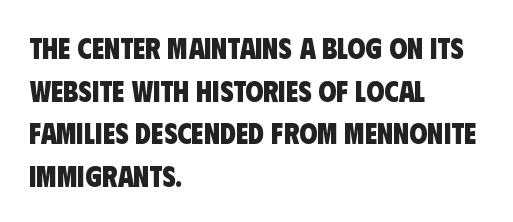
The paragraph shown leans on its left margin. Tracking here is standard; glyphs follow each other at the usual distance. A typesetter would call this proportional, since set widths differ per character. Heft: maximum for text — a bold.
